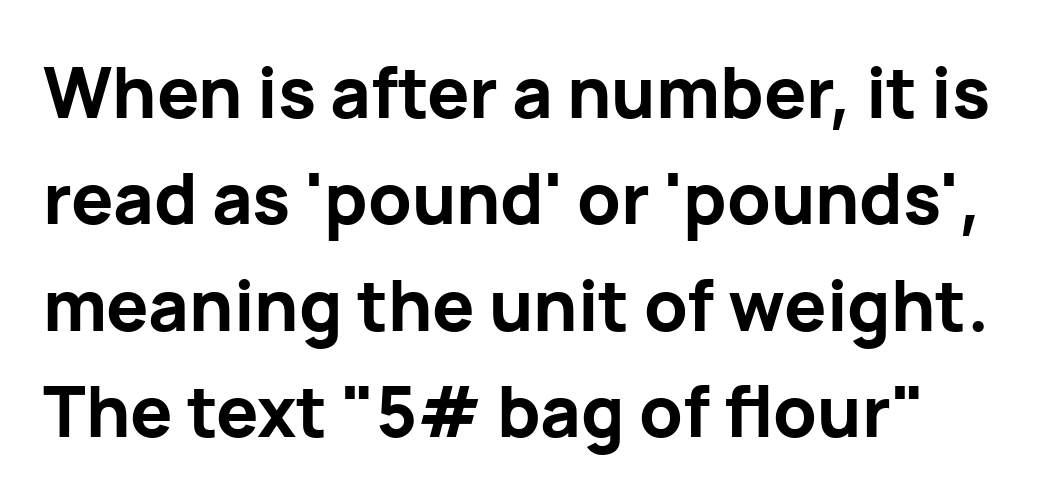
{"serif": "no", "italic": "no", "bold": "yes", "weight": "bold", "width": "normal", "stroke_contrast": "low", "x_height": "medium", "monospaced": "no", "underline": "no", "line_spacing": "normal", "line_spacing_ratio": 1.52, "letter_spacing": "normal", "letter_spacing_em": 0.0, "glyph_px": 70}
